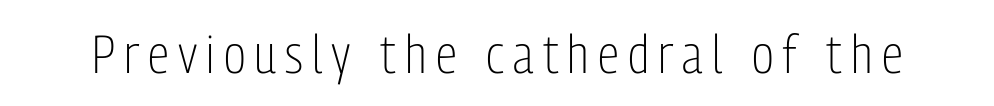
This rendering features lettering with no underline. These lines are rendered in a variable-pitch font. When letters stand straight like this, we call the style roman or upright. A sans-serif font was chosen for this passage. No heavy texture on the line: the type isn't bold.
